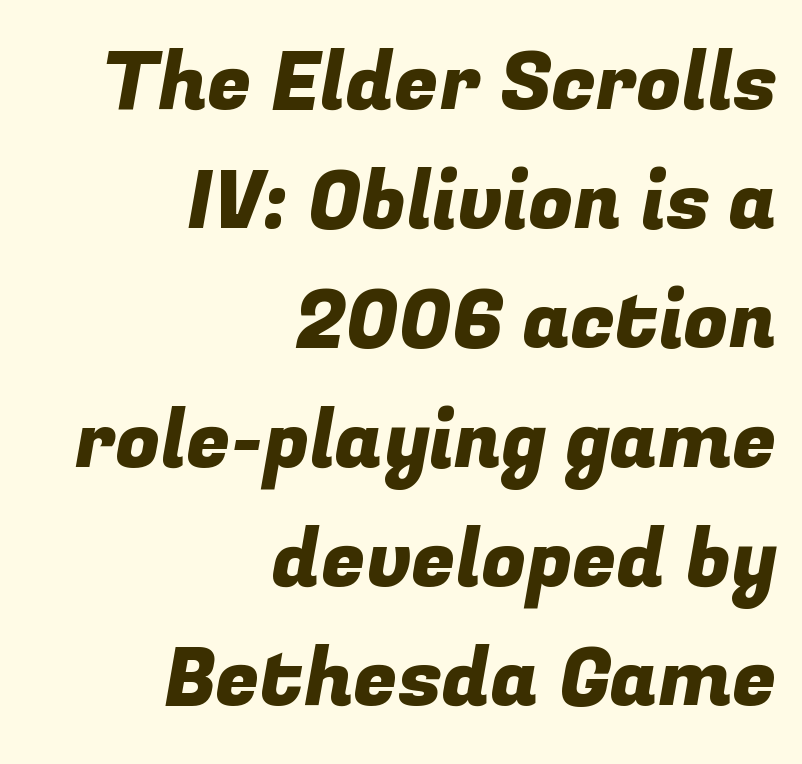
The image shows 80 px sans-serif type; set right-aligned, normal line spacing (1.49x), normal letter spacing, not underlined; low stroke contrast and a medium x-height.
